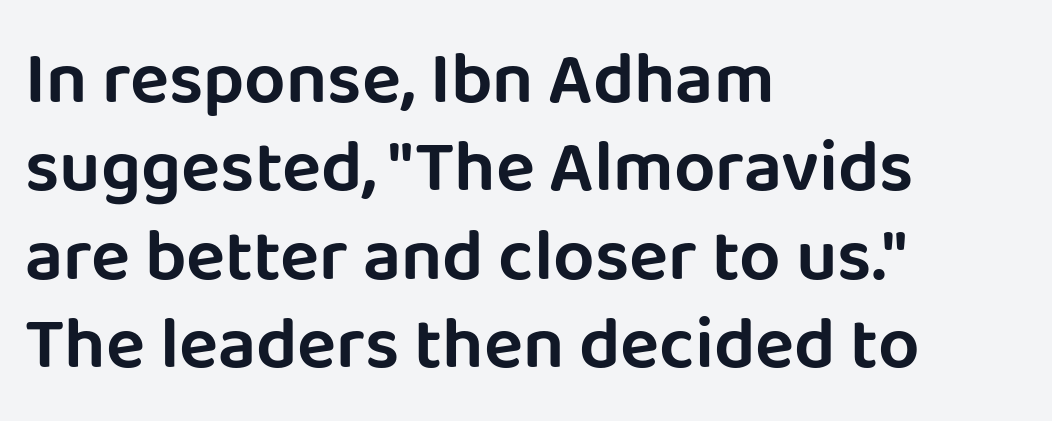
{"serif": "no", "italic": "no", "width": "normal", "stroke_contrast": "low", "x_height": "large", "monospaced": "no", "underline": "no", "align": "left", "line_spacing_ratio": 1.21, "letter_spacing": "normal", "letter_spacing_em": 0.0, "glyph_px": 73}
